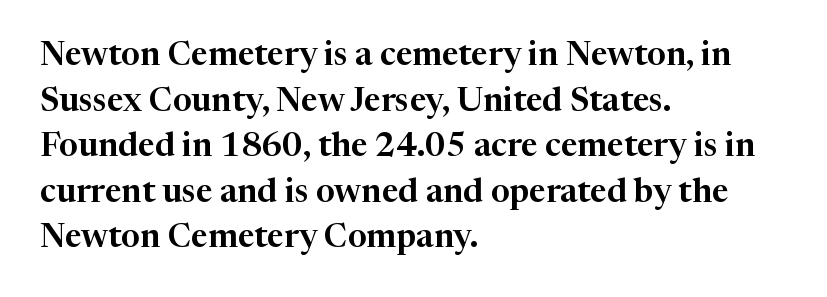
The image shows 33 px serif type, upright; set left-aligned, normal line spacing (1.38x), normal letter spacing, not underlined; high stroke contrast and a medium x-height.
